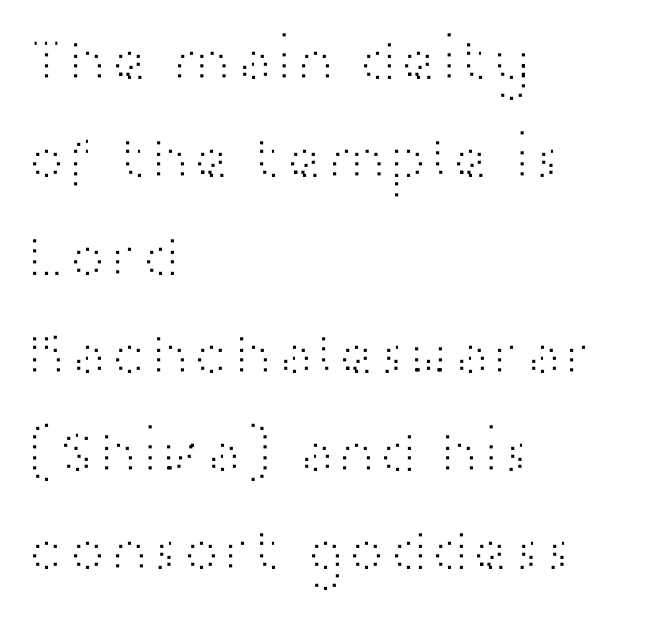
The passage shown is not underscored anywhere. What stands out about the letter spacing? Nothing — it is the standard amount. Reading down the column, the eye jumps a familiar distance to each next line. Note: no serifs on the glyphs. Horizontally, the lines are justified to the leading edge only.
